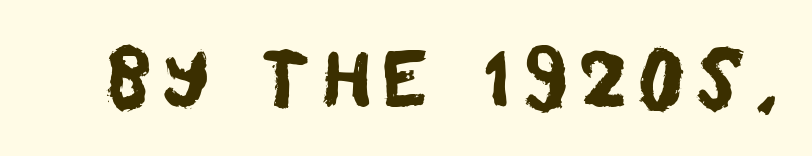
Do the characters align in a grid? No, the font is proportional. The gap between lines stays unmarked. Font category for this specimen: sans-serif.
